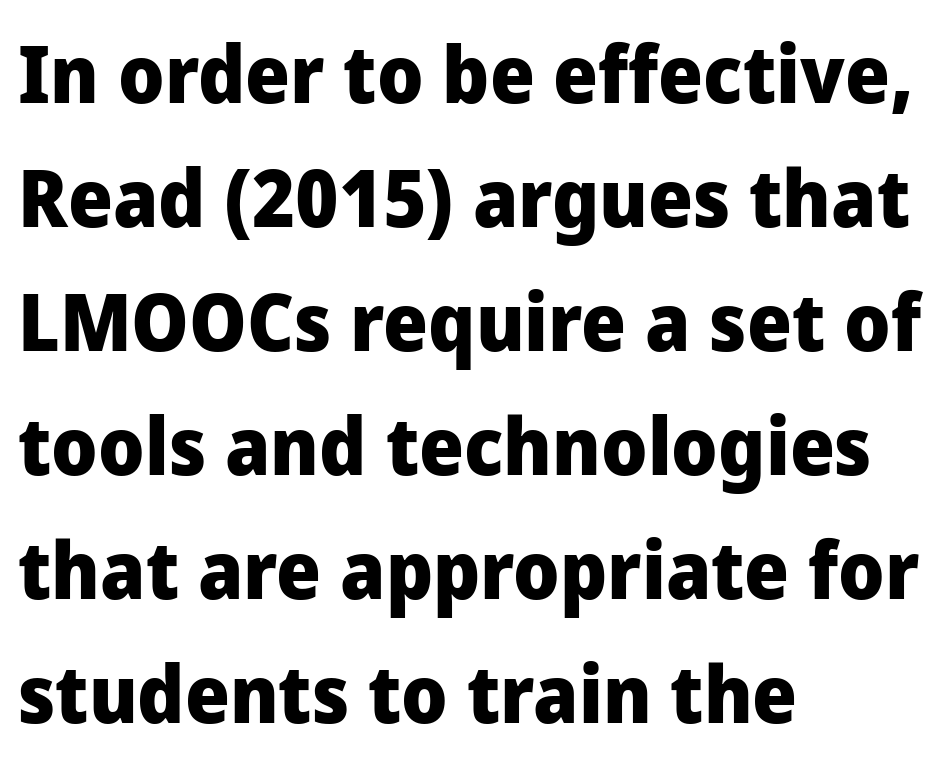
{"serif": "no", "italic": "no", "bold": "yes", "weight": "heavy", "width": "normal", "stroke_contrast": "low", "x_height": "medium", "monospaced": "no", "underline": "no", "align": "left", "line_spacing": "normal", "line_spacing_ratio": 1.57, "letter_spacing": "normal", "letter_spacing_em": 0.0, "glyph_px": 79}
